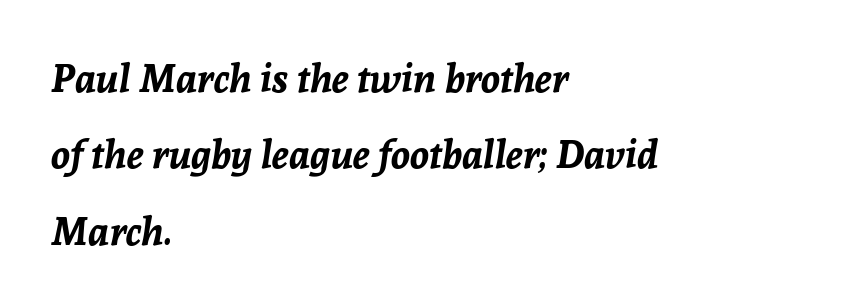
Chunky letters — that's bold for sure. The space directly below the letters is spotless. Rows of type keep a wide berth in the vertical direction. Quick note: italic. Varying glyph widths throughout — classic text-font behaviour.
